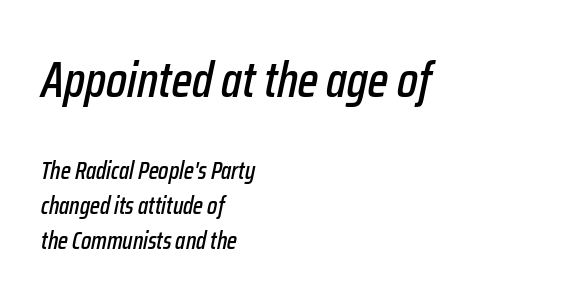
Q: Is the text italic (slanted)? A: Yes, it leans right by about 12 degrees.
Q: Is the text underlined? A: No.
Q: How is the paragraph aligned? A: Left-aligned.
Q: Is the spacing between letters normal or unusually wide? A: Normal.
Q: Is the spacing between lines tight, normal or loose? A: Normal.
Q: Which block of text is set in a larger size, the first (top) or the second (bottom)? A: The first (top) one.
Q: Width (condensed, normal, or wide)? A: Condensed.
Q: Stroke contrast? A: Low.
Q: x-height? A: Medium.
Q: Monospaced? A: No.
